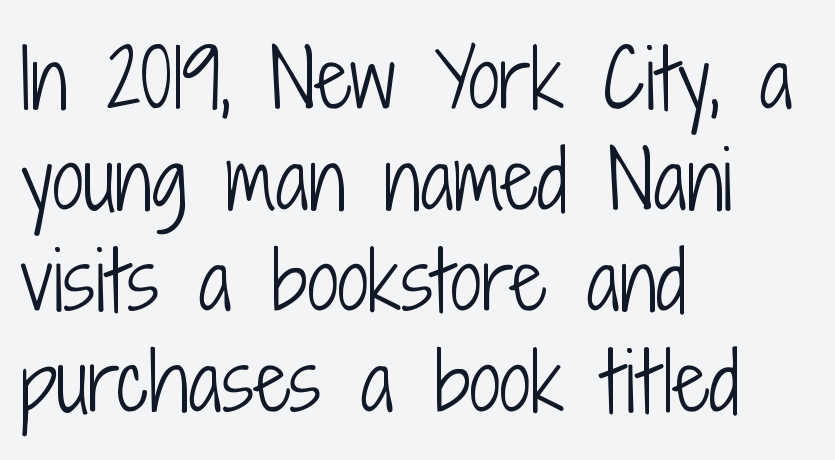
{"serif": "no", "italic": "no", "bold": "no", "weight": "light", "width": "condensed", "stroke_contrast": "low", "x_height": "medium", "monospaced": "no", "underline": "no", "align": "left", "line_spacing": "normal", "line_spacing_ratio": 1.28, "letter_spacing": "normal", "letter_spacing_em": 0.0, "glyph_px": 79}
